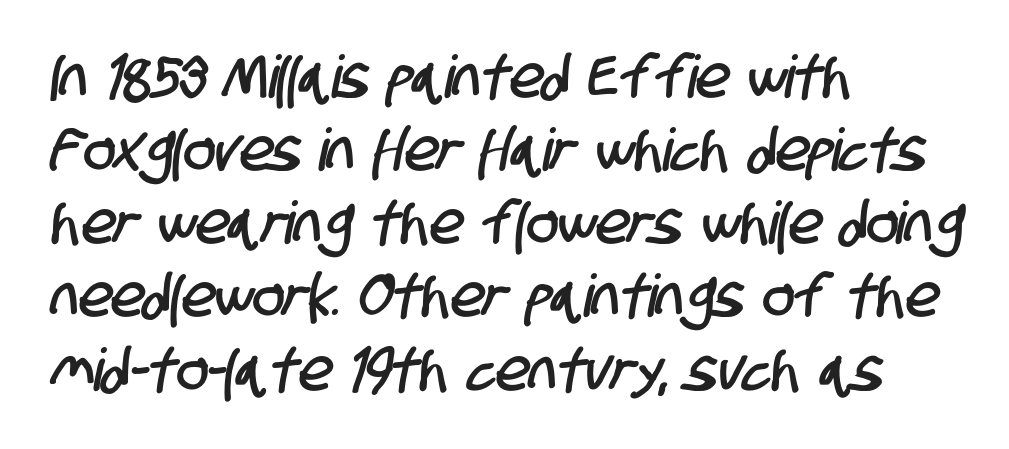
The image shows 59 px condensed sans-serif type; set left-aligned, line spacing 1.24x, normal letter spacing, not underlined; low stroke contrast and a large x-height.
